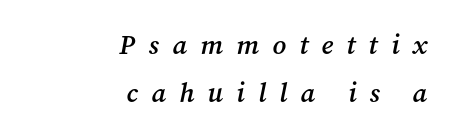
Q: Is the text bold? A: Semi-bold.
Q: Is the text italic (slanted)? A: Yes, it leans right by about 12 degrees.
Q: Is the text underlined? A: No.
Q: How is the paragraph aligned? A: Right-aligned.
Q: Is the spacing between letters normal or unusually wide? A: Unusually wide.
